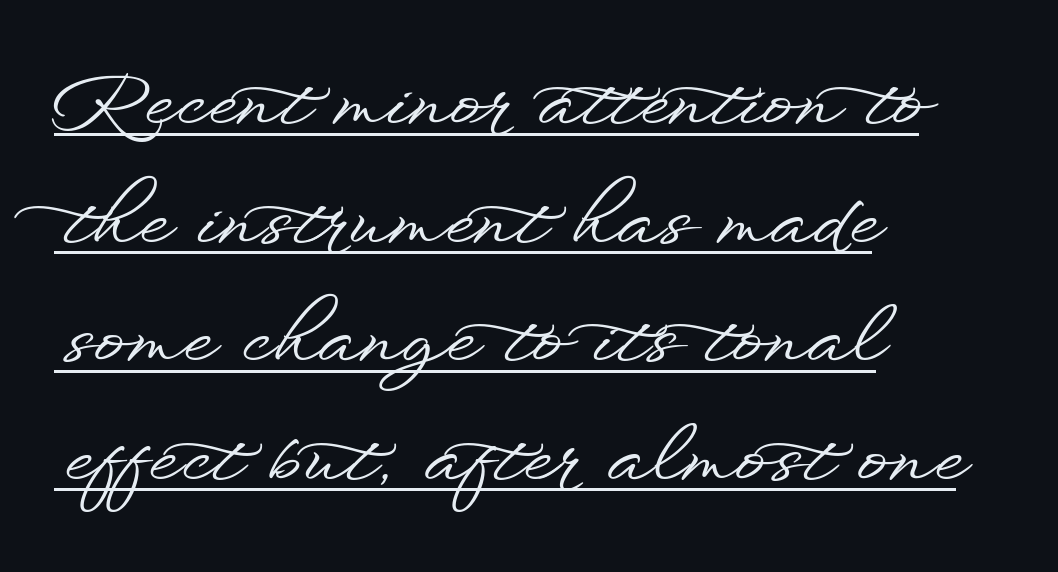
Proportional: the letters do not fall into vertical columns. Font category for this specimen: sans-serif. A typesetter would call this leading conventional body-copy spacing. Look at the tracking — it's just the regular setting, nothing added. Decoration check: the copy is underlined.
